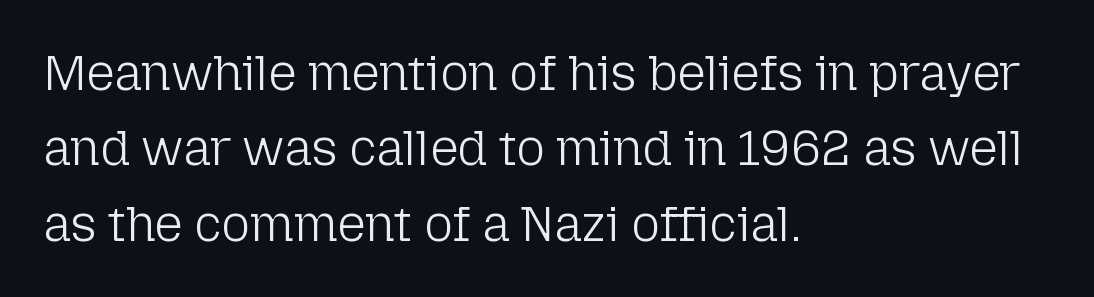
The axis of the letterforms is exactly vertical. Stem width sits at or under what a default text font uses. Normally led — the rows are evenly, conventionally spaced. These lines are composed in type without serifs. Nobody touched the tracking dial on this one.
